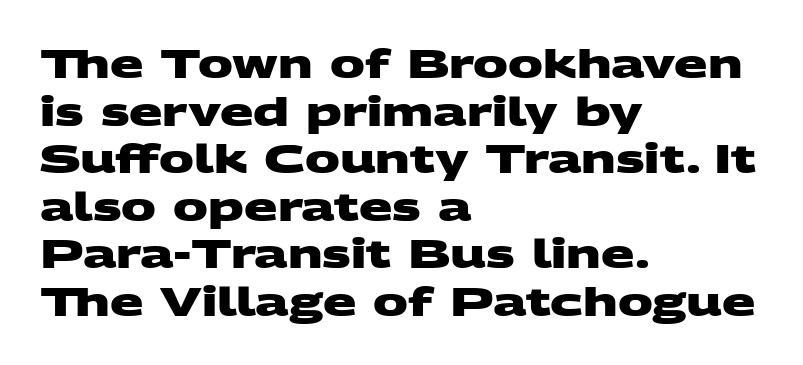
The image shows 39 px heavy, wide sans-serif type; set left-aligned, line spacing 1.22x, normal letter spacing, not underlined; medium stroke contrast and a large x-height.
